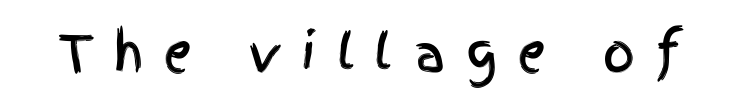
Honestly, there is no underline to notice here at all. Does the type have serifs? No, each stem ends abruptly. Posture: straight, roman, zero tilt. These lines are rendered in a variable-pitch font. Tracking value appears strongly positive — letters spread wide.
